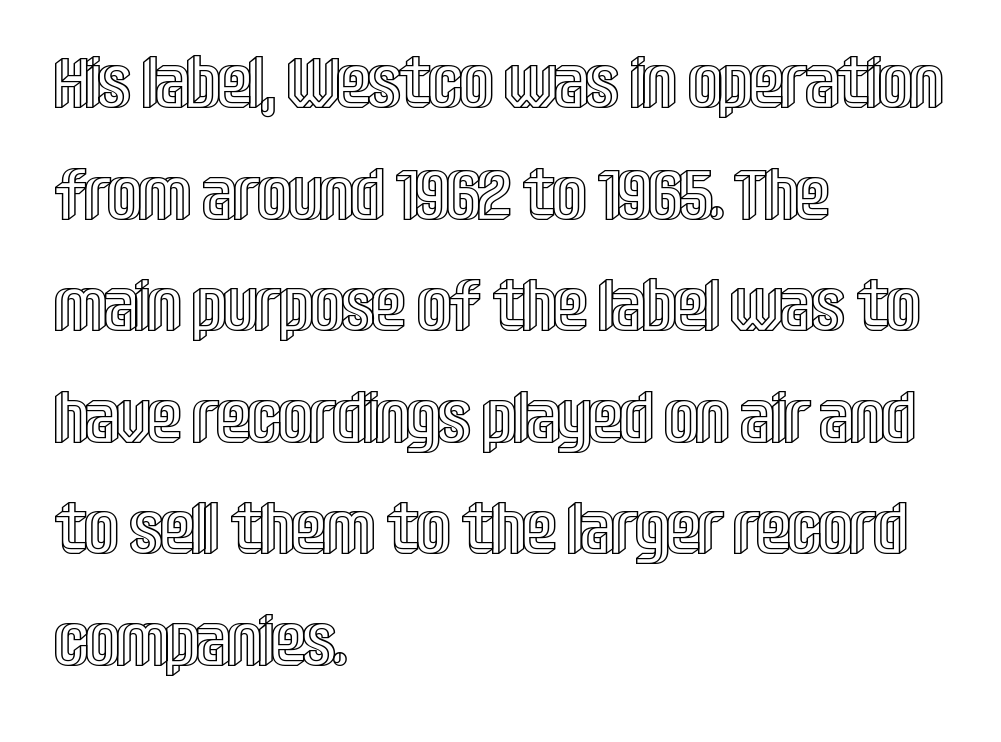
{"italic": "no", "width": "condensed", "x_height": "large", "monospaced": "no", "underline": "no", "align": "left", "line_spacing": "normal", "line_spacing_ratio": 1.55, "letter_spacing": "normal", "letter_spacing_em": 0.0, "glyph_px": 72}
